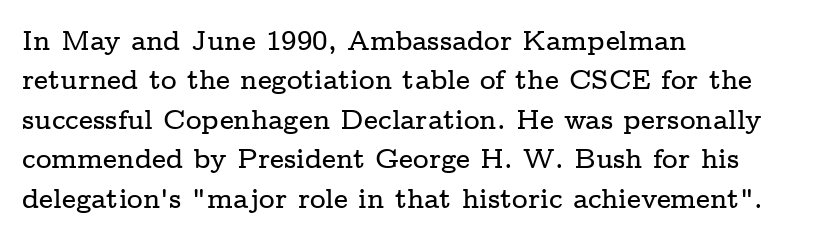
Q: Is the text italic (slanted)? A: No, it is upright.
Q: Is the text underlined? A: No.
Q: How is the paragraph aligned? A: Left-aligned.
Q: Is the spacing between letters normal or unusually wide? A: Normal.
Q: Is the spacing between lines tight, normal or loose? A: Normal.
